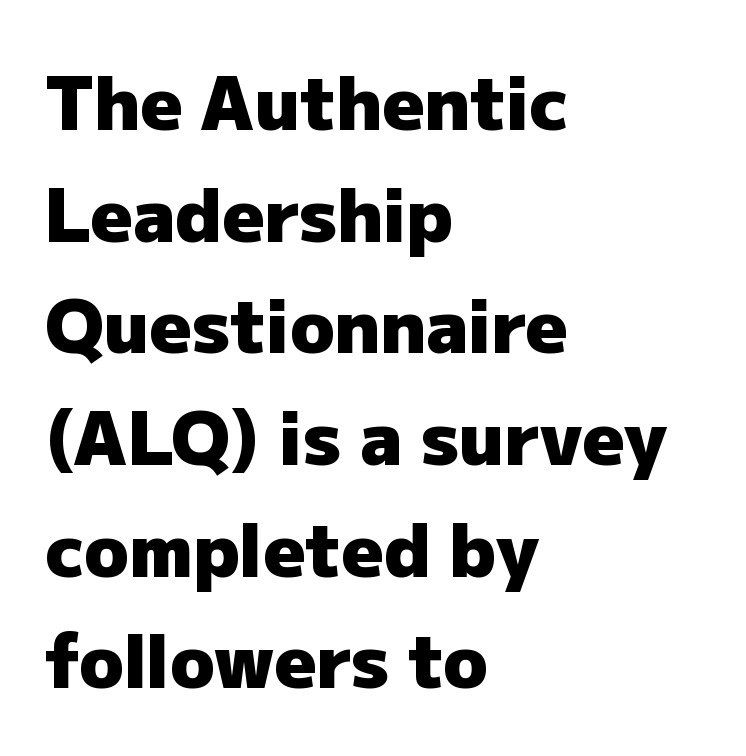
{"serif": "no", "italic": "no", "bold": "yes", "weight": "heavy", "width": "normal", "stroke_contrast": "low", "x_height": "medium", "monospaced": "no", "underline": "no", "align": "left", "line_spacing": "normal", "line_spacing_ratio": 1.53, "letter_spacing": "normal", "letter_spacing_em": 0.0, "glyph_px": 73}
